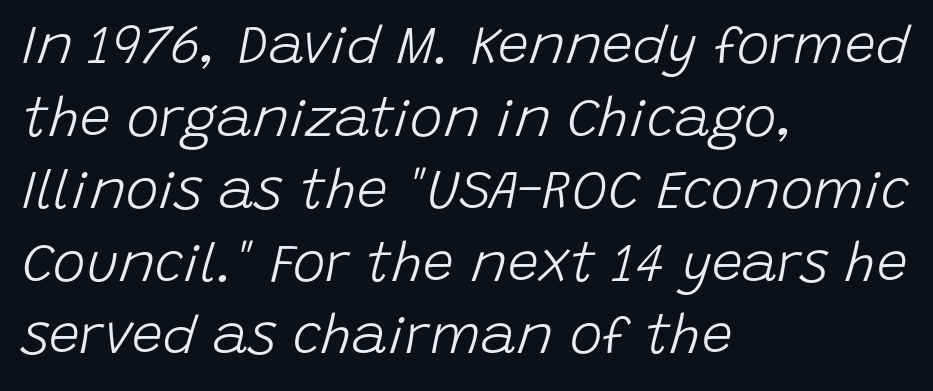
The image shows 55 px light type, italic (leaning right); set left-aligned, normal line spacing (1.32x), normal letter spacing, not underlined; low stroke contrast and a large x-height.
